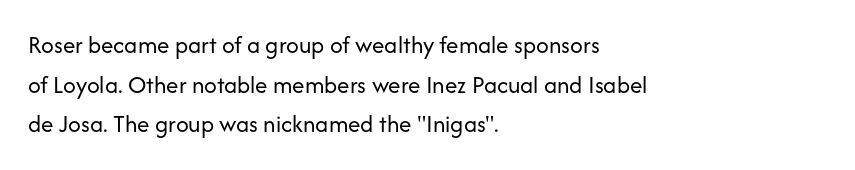
{"italic": "no", "bold": "no", "underline": "no", "align": "left", "line_spacing": "normal", "line_spacing_ratio": 1.59, "letter_spacing": "normal", "letter_spacing_em": 0.0, "glyph_px": 25}
